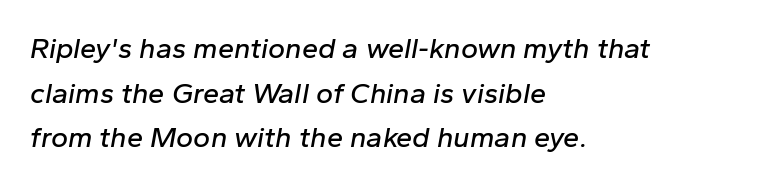
The image shows 29 px text type, italic (leaning right); set left-aligned, normal line spacing (1.54x), normal letter spacing, not underlined; low stroke contrast and a medium x-height.
